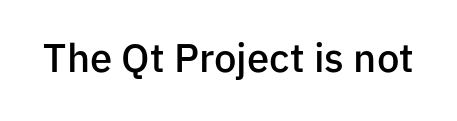
Q: Is the text bold? A: Semi-bold.
Q: Is the text italic (slanted)? A: No, it is upright.
Q: Is the typeface a serif or a sans-serif typeface? A: Sans-serif.
Q: Is the text underlined? A: No.
Q: Is the spacing between letters normal or unusually wide? A: Normal.
Q: Width (condensed, normal, or wide)? A: Normal.
Q: Stroke contrast? A: Low.
Q: x-height? A: Medium.
Q: Monospaced? A: No.
